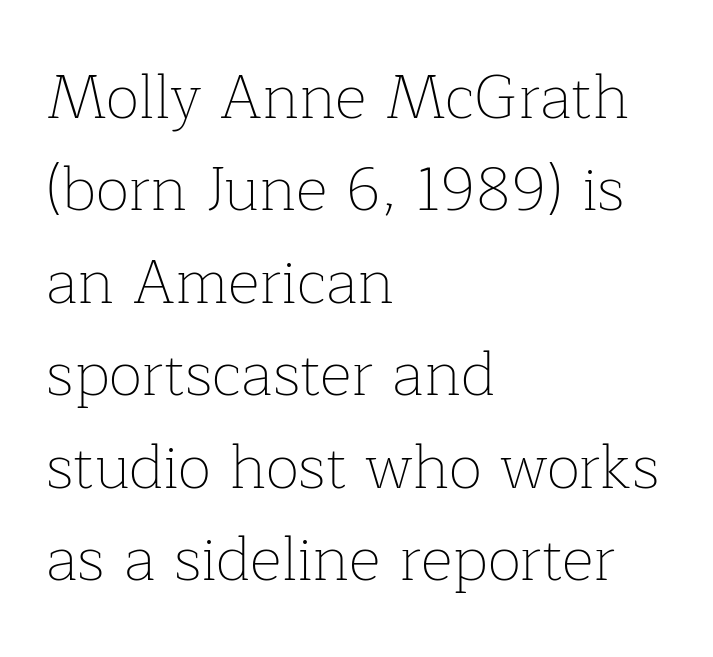
Letters rest on an invisible, unmarked baseline. No letter is thick-stroked: the sample isn't bold. A student would call this left alignment; a typographer would say flush left, rag right. Students, observe: this is what conventionally led text looks like.
